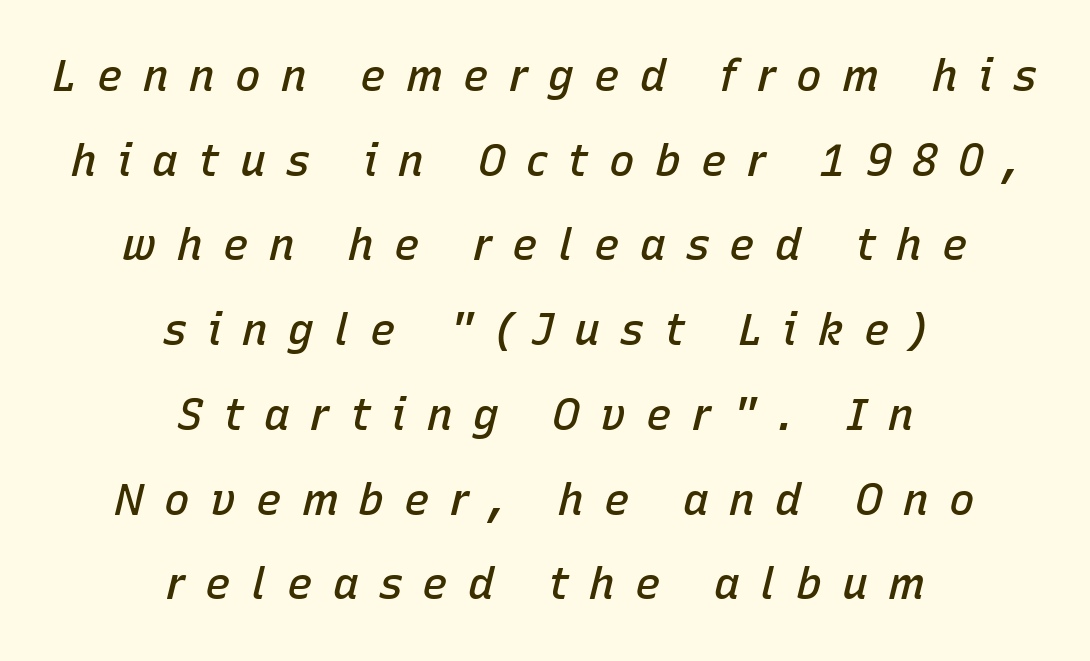
{"italic": "yes", "lean": "right", "slant_degrees": 15, "bold": "semi", "weight": "semibold", "width": "normal", "stroke_contrast": "low", "x_height": "medium", "monospaced": "no", "underline": "no", "align": "center", "line_spacing": "loose", "line_spacing_ratio": 1.97, "letter_spacing": "wide", "letter_spacing_em": 0.47, "glyph_px": 43}
